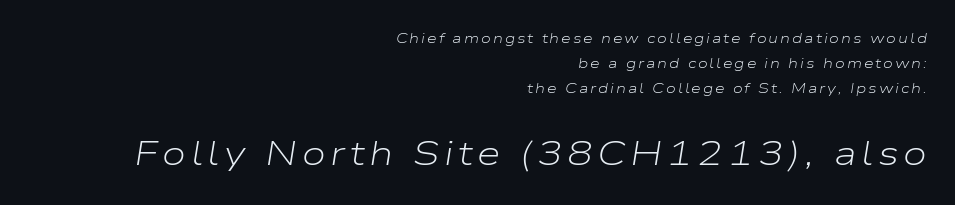
The image shows 34 px light, wide type, italic (leaning right); set right-aligned, line spacing 1.77x, not underlined; the second (bottom) block is 2.43x larger; low stroke contrast and a medium x-height.
